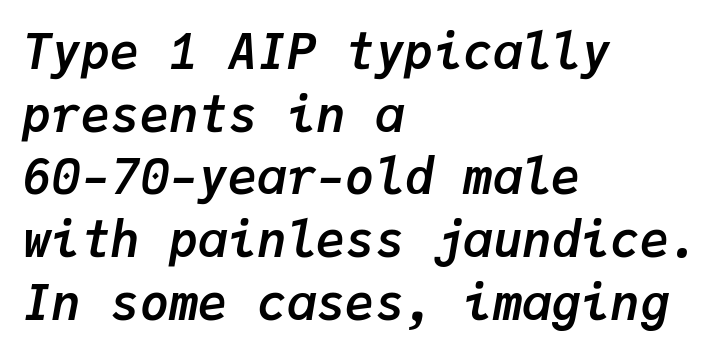
Q: Is the text bold? A: Yes.
Q: Is the text italic (slanted)? A: Yes, it leans right by about 9 degrees.
Q: Is the text underlined? A: No.
Q: How is the paragraph aligned? A: Left-aligned.
Q: Is the spacing between letters normal or unusually wide? A: Normal.
Q: Is the spacing between lines tight, normal or loose? A: Normal.
Q: Width (condensed, normal, or wide)? A: Normal.
Q: Stroke contrast? A: Low.
Q: x-height? A: Medium.
Q: Monospaced? A: Yes.
